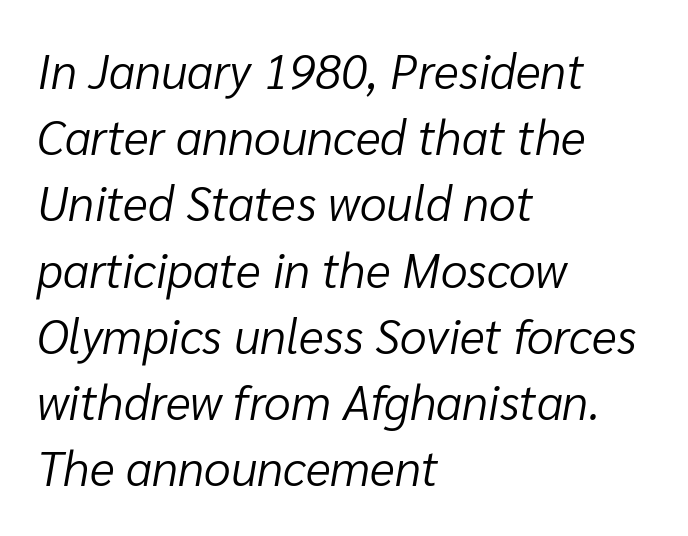
Q: Is the text bold? A: No.
Q: Is the text italic (slanted)? A: Yes, it leans right by about 10 degrees.
Q: Is the text underlined? A: No.
Q: How is the paragraph aligned? A: Left-aligned.
Q: Is the spacing between letters normal or unusually wide? A: Normal.
Q: Is the spacing between lines tight, normal or loose? A: Normal.
Q: Width (condensed, normal, or wide)? A: Normal.
Q: Stroke contrast? A: Low.
Q: x-height? A: Medium.
Q: Monospaced? A: No.
